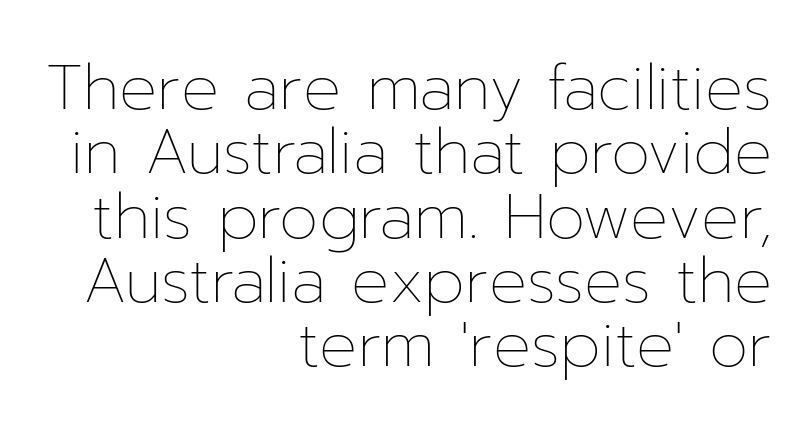
The image shows 63 px thin type, upright; set right-aligned, tight line spacing (1.02x), normal letter spacing, not underlined; low stroke contrast and a medium x-height.
